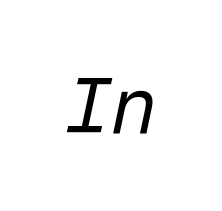
Each letter, wide or thin by design, is forced into the same width here. Plain, unruled lines of type. The weight would be labelled regular, book, light, or lighter still. Characters follow at the spacing the type designer built in.
